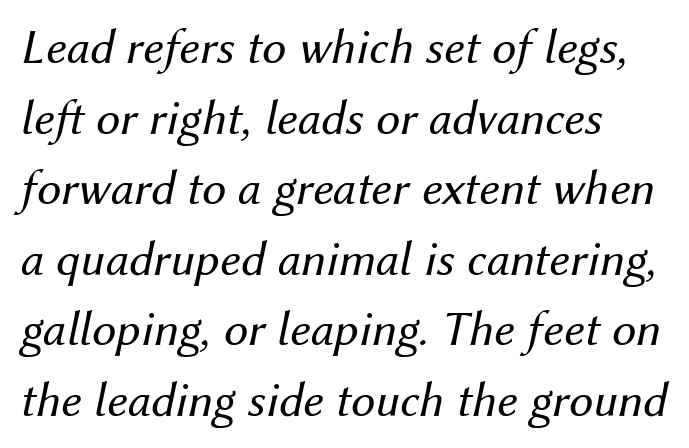
Which margin do the lines hug? The left one — the right edge is uneven. Bare-footed words on every line. Unbolded letterforms with no extra heft. The gaps between neighbouring characters are ordinary and unremarkable. Normally led — the rows are evenly, conventionally spaced. Proportional: the letters do not fall into vertical columns.
